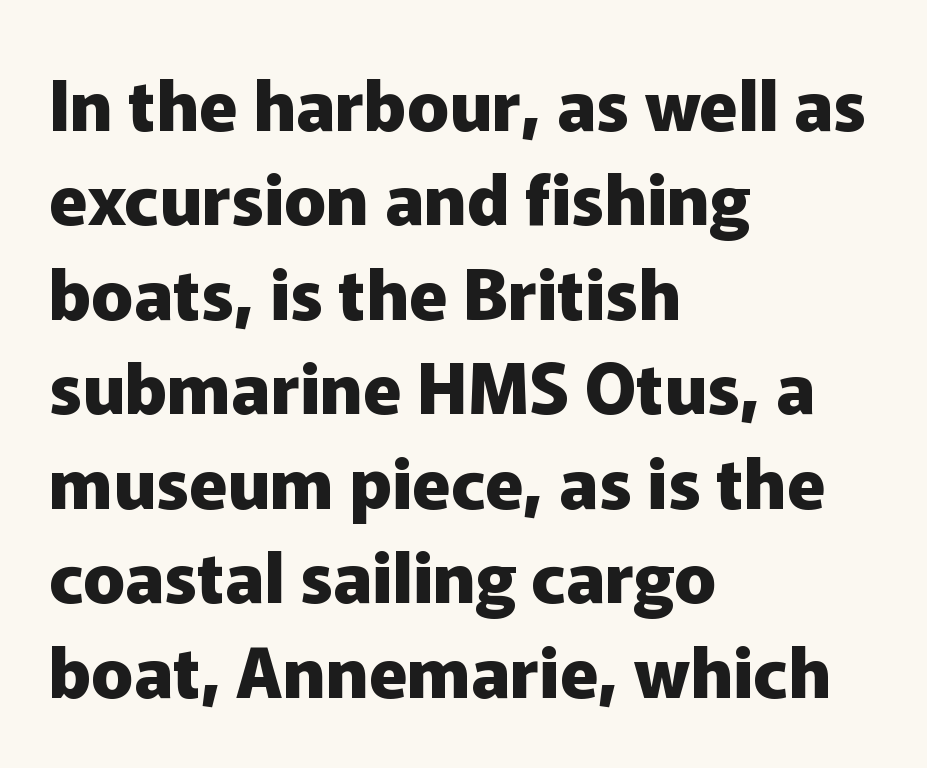
The axis of the letterforms is exactly vertical. Letter spacing: default. Font category for this specimen: sans-serif. Underlining? Definitely not there. Think of a printed novel: that variable character pitch is what you see here. The rendering uses a bold face; every stroke is thick and dark.
